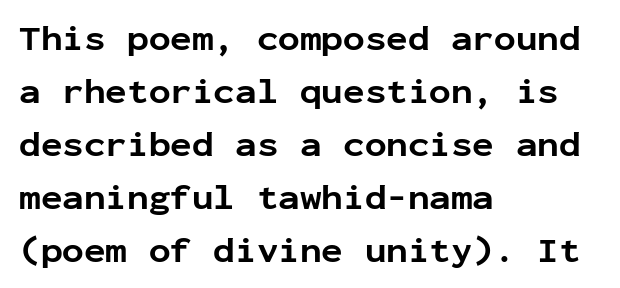
{"serif": "no", "italic": "no", "bold": "yes", "weight": "bold", "width": "normal", "stroke_contrast": "low", "x_height": "medium", "monospaced": "yes", "underline": "no", "align": "left", "line_spacing": "normal", "line_spacing_ratio": 1.47, "letter_spacing": "normal", "letter_spacing_em": 0.0, "glyph_px": 36}
